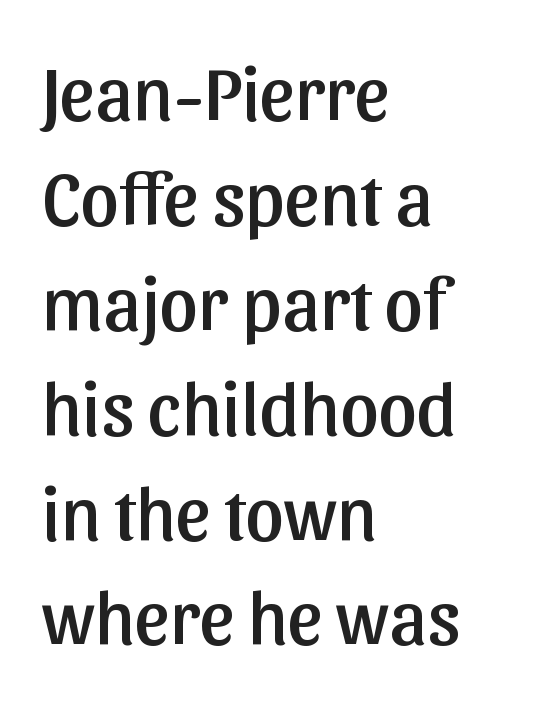
The image shows 76 px sans-serif type, upright; set left-aligned, normal line spacing (1.38x), normal letter spacing, not underlined; low stroke contrast and a medium x-height.
